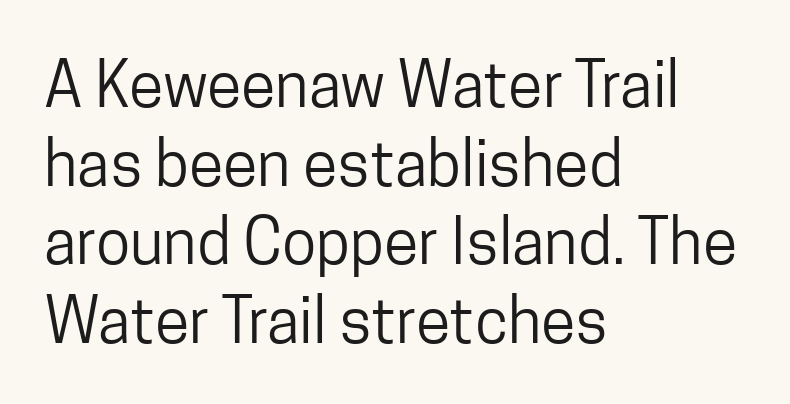
Varying glyph widths throughout — classic text-font behaviour. Layout note: lines flush left. Inter-character spacing is left at the font's built-in metrics. Regarding leading, the lines here are spaced in the standard way. Vertical stems look standard width or narrower in stroke.
